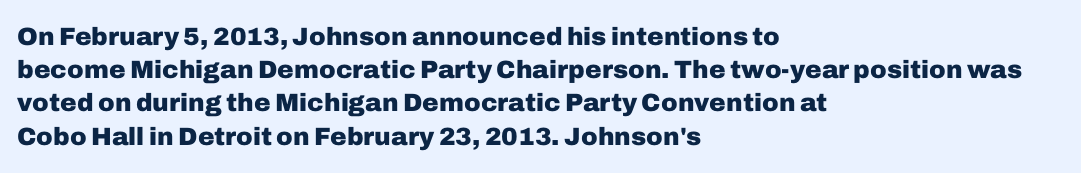
Q: Is the text bold? A: Yes.
Q: Is the text italic (slanted)? A: No, it is upright.
Q: Is the text underlined? A: No.
Q: How is the paragraph aligned? A: Left-aligned.
Q: Is the spacing between letters normal or unusually wide? A: Normal.
Q: Is the spacing between lines tight, normal or loose? A: Normal.
